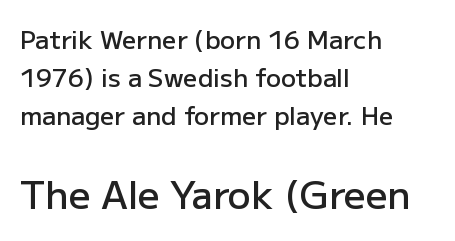
{"serif": "no", "italic": "no", "bold": "semi", "weight": "semibold", "width": "normal", "stroke_contrast": "low", "x_height": "medium", "monospaced": "no", "underline": "no", "align": "left", "line_spacing": "normal", "line_spacing_ratio": 1.52, "letter_spacing": "normal", "letter_spacing_em": 0.0, "larger_block": "second", "size_ratio": 1.52, "glyph_px": 38}
